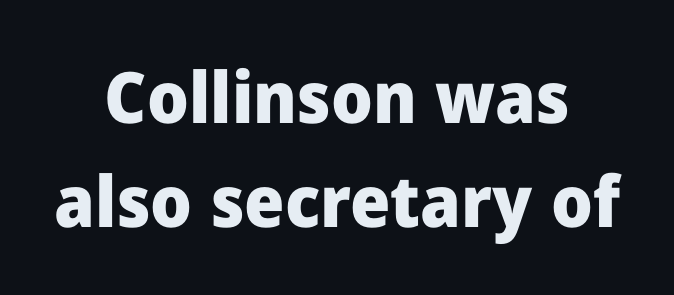
Q: Is the text bold? A: Yes.
Q: Is the text italic (slanted)? A: No, it is upright.
Q: Is the typeface a serif or a sans-serif typeface? A: Sans-serif.
Q: Is the text underlined? A: No.
Q: How is the paragraph aligned? A: Centered.
Q: Is the spacing between letters normal or unusually wide? A: Normal.
Q: Is the spacing between lines tight, normal or loose? A: Normal.
Q: Width (condensed, normal, or wide)? A: Normal.
Q: Stroke contrast? A: Low.
Q: x-height? A: Medium.
Q: Monospaced? A: No.
